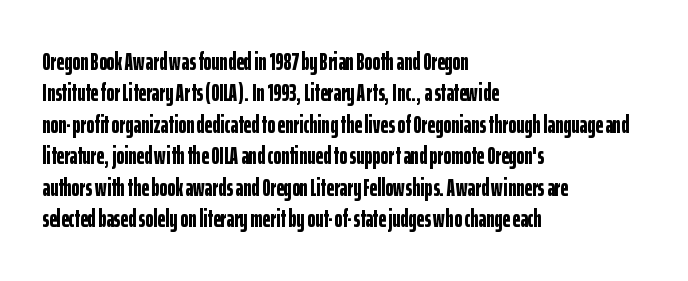
Q: Is the text bold? A: Yes.
Q: Is the text italic (slanted)? A: No, it is upright.
Q: Is the text underlined? A: No.
Q: How is the paragraph aligned? A: Left-aligned.
Q: Is the spacing between letters normal or unusually wide? A: Normal.
Q: Is the spacing between lines tight, normal or loose? A: Normal.
